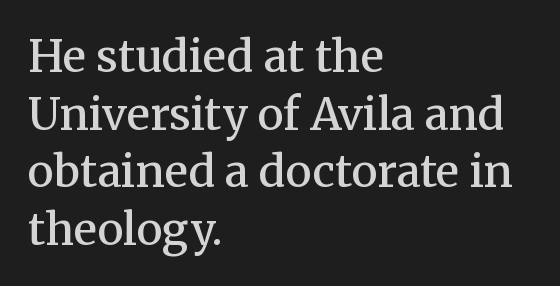
In terms of letterspacing, this is plain default setting. Strokes here are thickened, but only to semibold level. The letters stand upright; this is a roman face. Descenders hang freely into open space. Leading: standard. The face used here is proportionally spaced, like ordinary book or web type.
